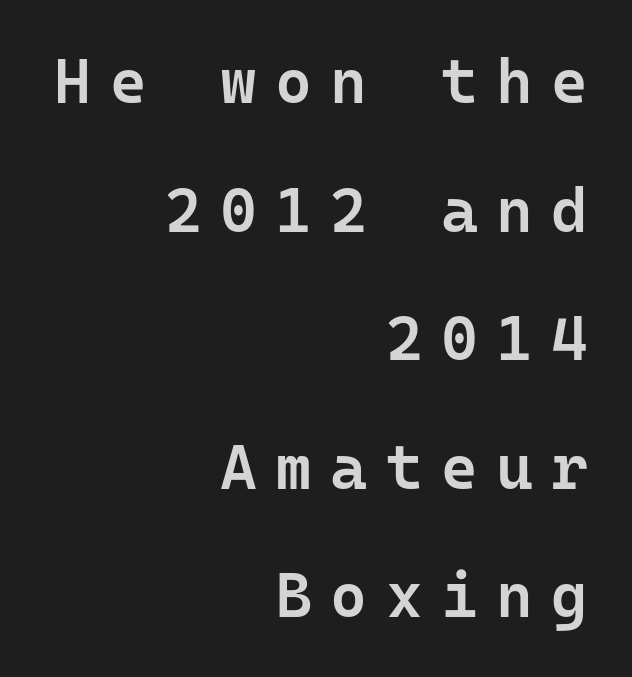
{"serif": "no", "italic": "no", "bold": "semi", "weight": "semibold", "width": "normal", "stroke_contrast": "low", "x_height": "medium", "monospaced": "yes", "underline": "no", "align": "right", "line_spacing": "loose", "line_spacing_ratio": 2.04, "letter_spacing": "wide", "letter_spacing_em": 0.29, "glyph_px": 63}
